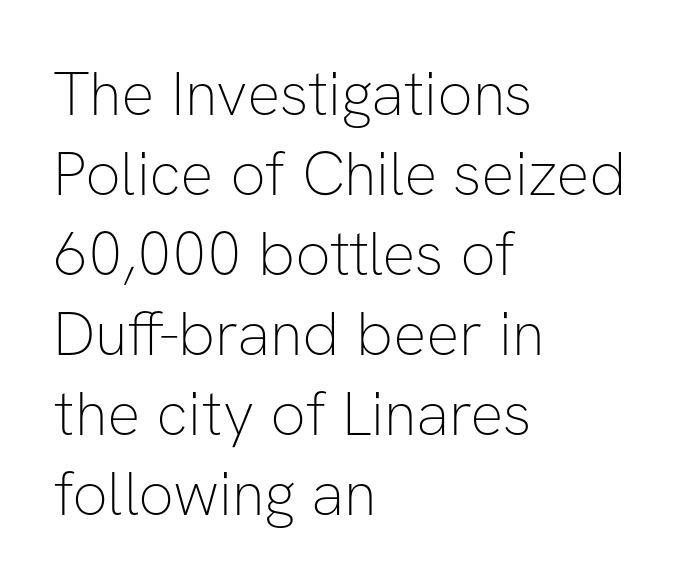
{"serif": "no", "italic": "no", "bold": "no", "weight": "thin", "width": "normal", "stroke_contrast": "low", "x_height": "medium", "monospaced": "no", "underline": "no", "align": "left", "line_spacing": "normal", "line_spacing_ratio": 1.29, "letter_spacing": "normal", "letter_spacing_em": 0.0, "glyph_px": 62}
